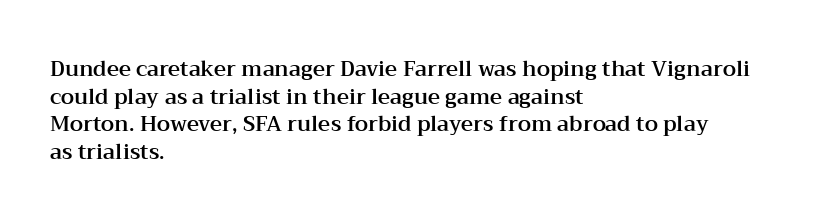
Q: Is the text italic (slanted)? A: No, it is upright.
Q: Is the text underlined? A: No.
Q: How is the paragraph aligned? A: Left-aligned.
Q: Is the spacing between letters normal or unusually wide? A: Normal.
Q: Is the spacing between lines tight, normal or loose? A: Normal.
